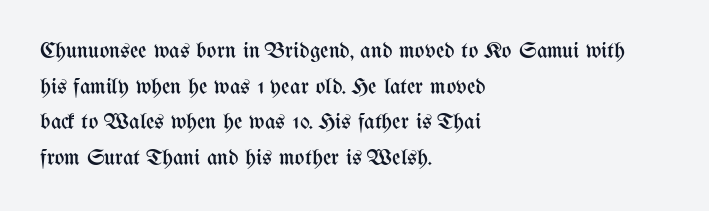
{"italic": "no", "bold": "no", "underline": "no", "align": "left", "line_spacing": "normal", "line_spacing_ratio": 1.55, "letter_spacing": "normal", "letter_spacing_em": 0.0, "glyph_px": 23}
